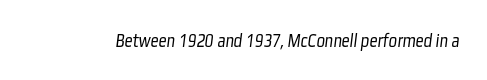
Q: Is the text bold? A: No.
Q: Is the text underlined? A: No.
Q: Is the spacing between letters normal or unusually wide? A: Normal.
